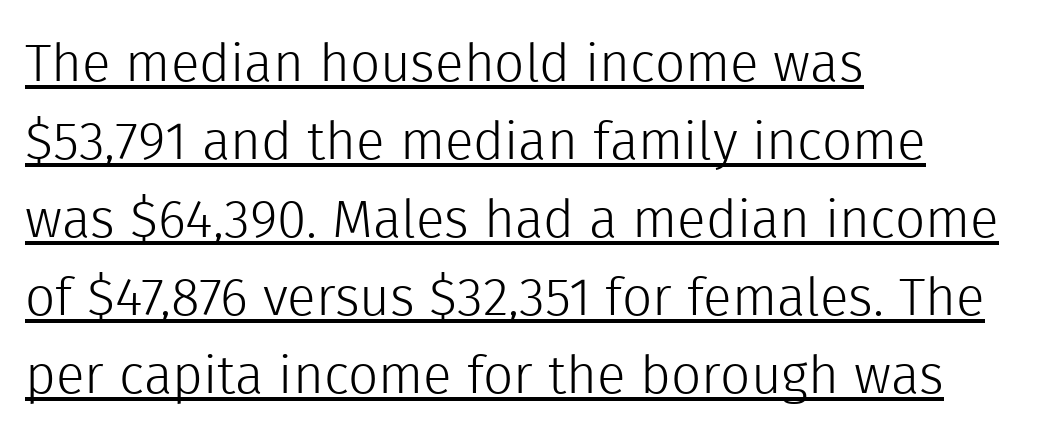
Q: Is the text bold? A: No.
Q: Is the text italic (slanted)? A: No, it is upright.
Q: Is the typeface a serif or a sans-serif typeface? A: Sans-serif.
Q: Is the text underlined? A: Yes.
Q: How is the paragraph aligned? A: Left-aligned.
Q: Is the spacing between letters normal or unusually wide? A: Normal.
Q: Is the spacing between lines tight, normal or loose? A: Normal.
Q: Width (condensed, normal, or wide)? A: Normal.
Q: x-height? A: Medium.
Q: Monospaced? A: No.
